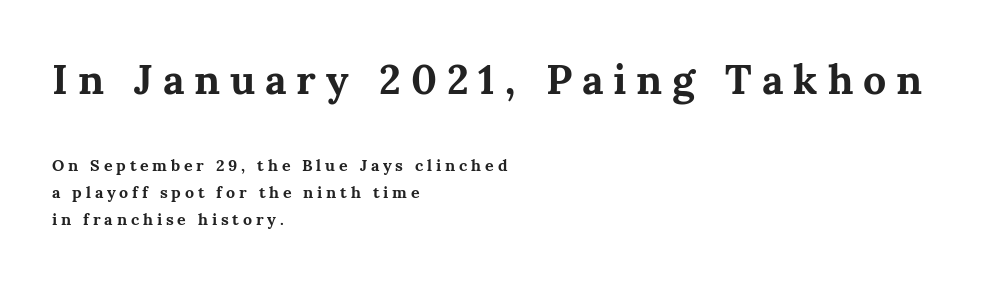
The image shows 41 px bold serif type, upright; set left-aligned, normal line spacing (1.69x), unusually wide letter spacing (+0.24 em), not underlined; the first (top) block is 2.56x larger; medium stroke contrast and a medium x-height.
